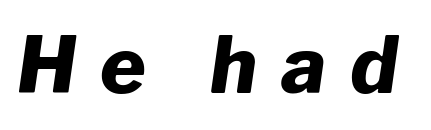
The image shows 78 px heavy type, italic (leaning right); set unusually wide letter spacing (+0.31 em), not underlined; low stroke contrast and a medium x-height.
